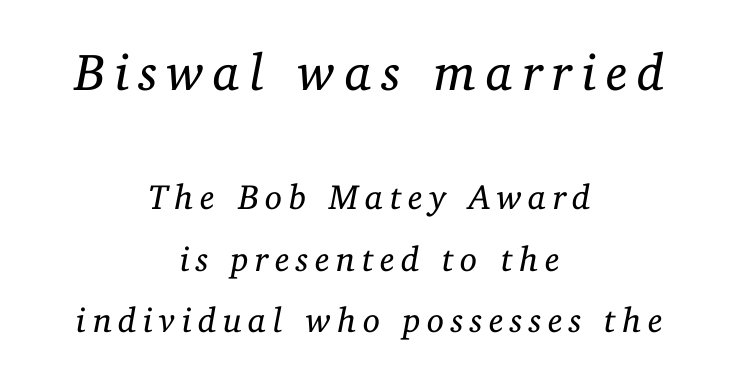
Caption: face not bold, strokes unweighted. Whoever set this made the first block the dominant, larger element. The rendering positions every line midway between the sides. The typography opts for an oblique posture over an upright one. Type without underlining.
